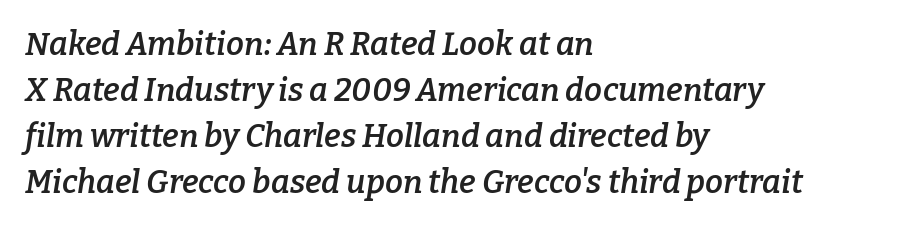
Q: Is the text bold? A: Semi-bold.
Q: Is the text italic (slanted)? A: Yes, it leans right by about 9 degrees.
Q: Is the typeface a serif or a sans-serif typeface? A: Serif.
Q: Is the text underlined? A: No.
Q: How is the paragraph aligned? A: Left-aligned.
Q: Is the spacing between letters normal or unusually wide? A: Normal.
Q: Is the spacing between lines tight, normal or loose? A: Normal.
Q: Width (condensed, normal, or wide)? A: Normal.
Q: Stroke contrast? A: Low.
Q: x-height? A: Medium.
Q: Monospaced? A: No.
